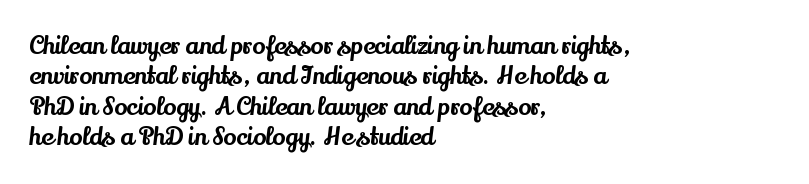
The image shows 24 px text type; set left-aligned, normal line spacing (1.27x), normal letter spacing, not underlined.
